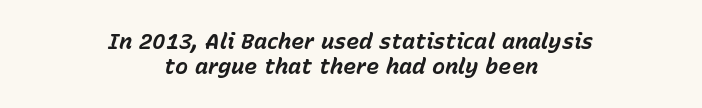
{"italic": "yes", "lean": "right", "slant_degrees": 15, "bold": "yes", "underline": "no", "align": "center", "line_spacing": "tight", "line_spacing_ratio": 1.12, "letter_spacing": "normal", "letter_spacing_em": 0.0, "glyph_px": 22}
